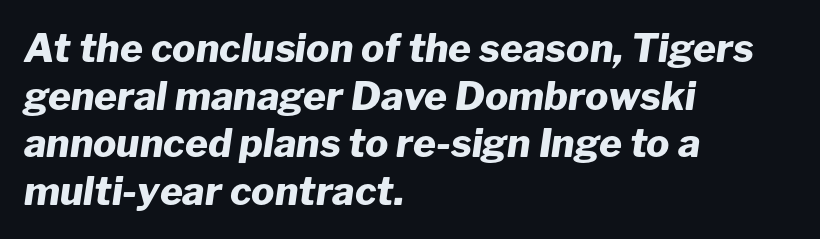
Compared with an ordinary text face, these strokes are far heavier — a full bold. What stands out about the letter spacing? Nothing — it is the standard amount. Notice how the stems are inclined rather than vertical — that's the hallmark of italics. The gap between lines stays unmarked. Is this a fixed-width face? No — the glyphs have proportional, varying widths.
